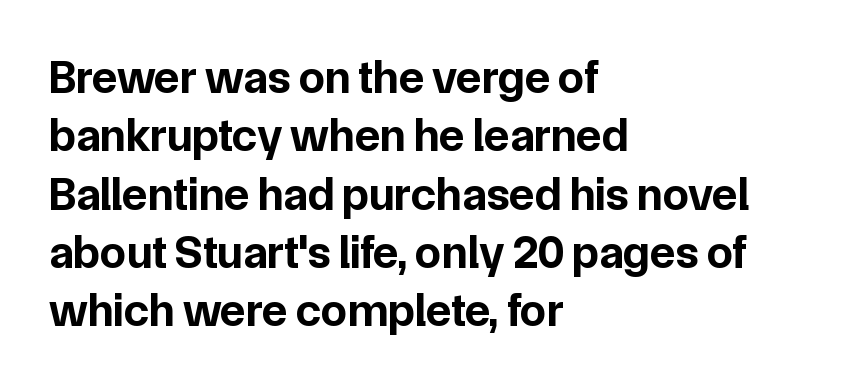
A student would call this left alignment; a typographer would say flush left, rag right. Looks like regular typesetting: each glyph gets only the width it needs. Letters rest on an invisible, unmarked baseline. The face used here has the dense, thick strokes of a bold. What stands out about the letter spacing? Nothing — it is the standard amount.
